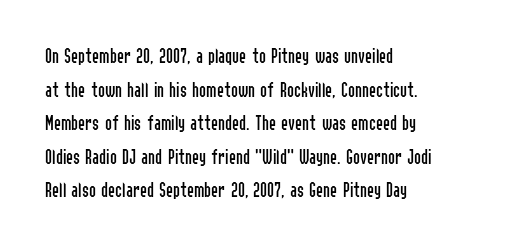
{"italic": "no", "bold": "no", "underline": "no", "align": "left", "line_spacing": "normal", "line_spacing_ratio": 1.6, "letter_spacing": "normal", "letter_spacing_em": 0.0, "glyph_px": 21}
